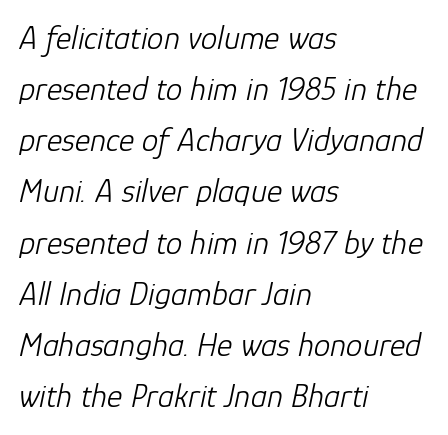
The image shows 33 px light type, italic (leaning right); set left-aligned, normal line spacing (1.55x), normal letter spacing, not underlined; low stroke contrast and a medium x-height.
